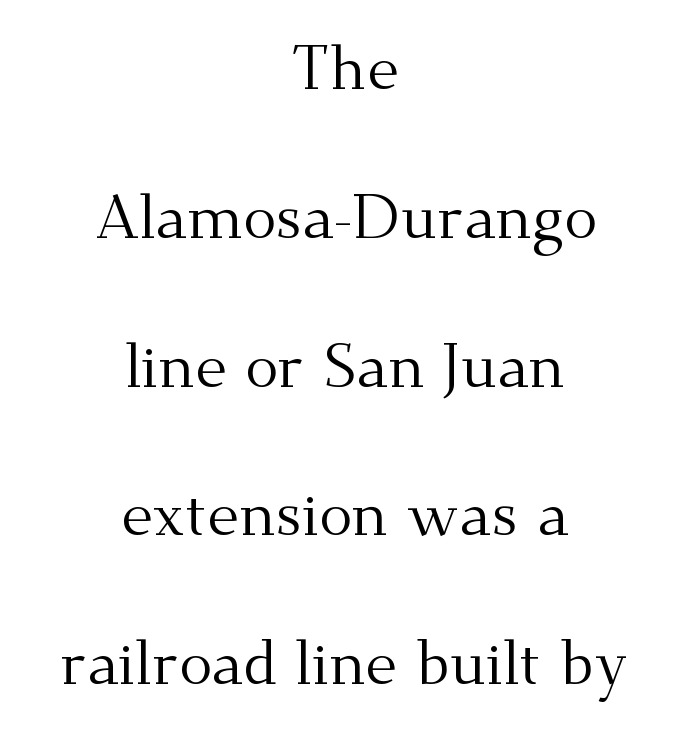
Q: Is the text bold? A: No.
Q: Is the text italic (slanted)? A: No, it is upright.
Q: Is the typeface a serif or a sans-serif typeface? A: Serif.
Q: Is the text underlined? A: No.
Q: How is the paragraph aligned? A: Centered.
Q: Is the spacing between letters normal or unusually wide? A: Normal.
Q: Is the spacing between lines tight, normal or loose? A: Loose.
Q: Width (condensed, normal, or wide)? A: Normal.
Q: Stroke contrast? A: Medium.
Q: x-height? A: Small.
Q: Monospaced? A: No.
